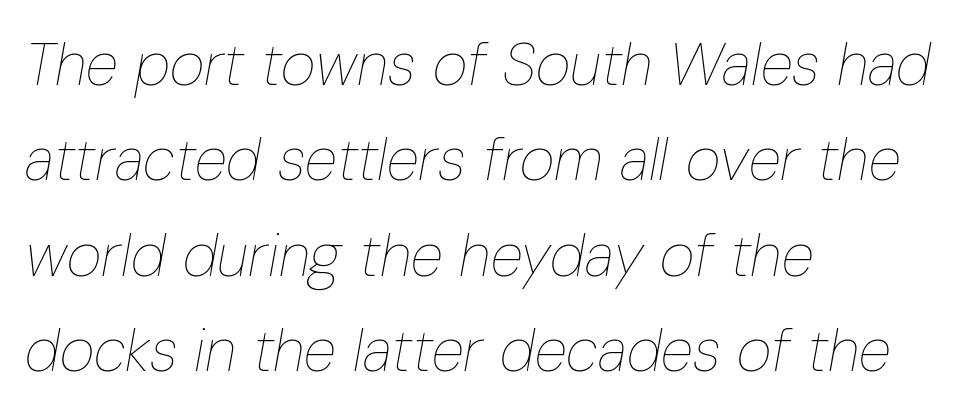
Q: Is the text bold? A: No.
Q: Is the text italic (slanted)? A: Yes, it leans right by about 10 degrees.
Q: Is the text underlined? A: No.
Q: How is the paragraph aligned? A: Left-aligned.
Q: Is the spacing between letters normal or unusually wide? A: Normal.
Q: Is the spacing between lines tight, normal or loose? A: Normal.
Q: Width (condensed, normal, or wide)? A: Condensed.
Q: Stroke contrast? A: Low.
Q: x-height? A: Medium.
Q: Monospaced? A: No.
